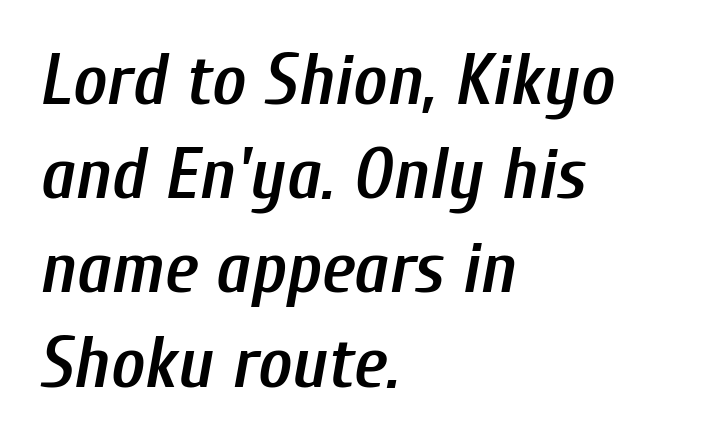
Compared with ordinary roman type, these characters are visibly tilted. A bare baseline throughout the passage. Line spacing here is normal. The rendering uses natural spacing where letterforms have individual widths. A somewhat darkened texture: the type is semibold rather than bold.
